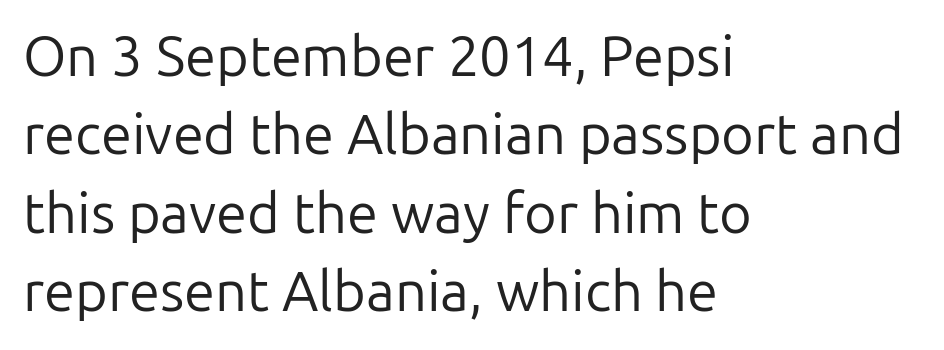
Q: Is the text bold? A: No.
Q: Is the text italic (slanted)? A: No, it is upright.
Q: Is the typeface a serif or a sans-serif typeface? A: Sans-serif.
Q: Is the text underlined? A: No.
Q: How is the paragraph aligned? A: Left-aligned.
Q: Is the spacing between letters normal or unusually wide? A: Normal.
Q: Is the spacing between lines tight, normal or loose? A: Normal.
Q: Width (condensed, normal, or wide)? A: Normal.
Q: Stroke contrast? A: Low.
Q: x-height? A: Medium.
Q: Monospaced? A: No.
